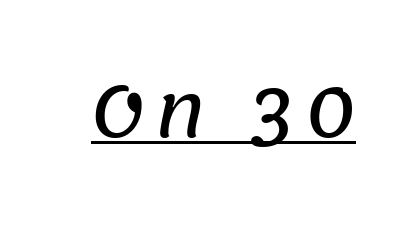
{"serif": "no", "width": "normal", "stroke_contrast": "low", "x_height": "large", "monospaced": "no", "underline": "yes", "glyph_px": 69}
